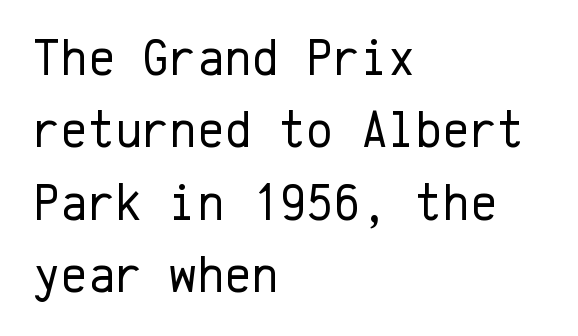
The image shows 52 px regular-weight sans-serif type, upright, monospaced; set left-aligned, normal line spacing (1.39x), normal letter spacing, not underlined; low stroke contrast and a medium x-height.
